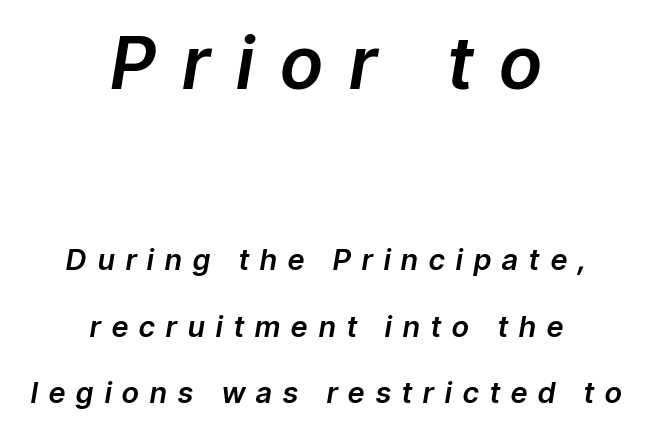
Does the copy run flush right? No — it is centered line by line. Does the leading feel generous? Absolutely, it's lavish. The passage shown is typed in a proportional face where columns would drift. The words here are not underlined. Italic: yes, the glyphs are oblique. The block sitting higher on the canvas is the one with enlarged characters.
